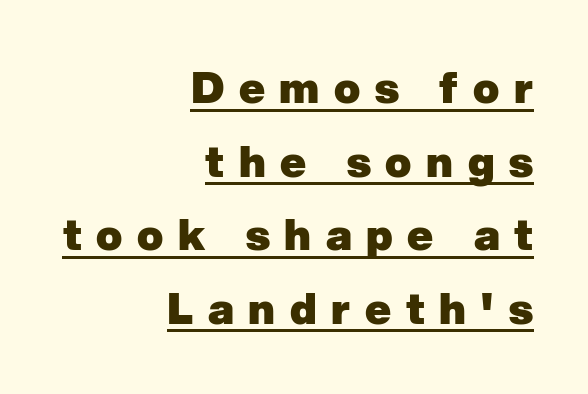
{"serif": "no", "bold": "yes", "weight": "heavy", "width": "normal", "stroke_contrast": "low", "x_height": "medium", "monospaced": "no", "underline": "yes", "align": "right", "line_spacing_ratio": 1.71, "letter_spacing": "wide", "letter_spacing_em": 0.34, "glyph_px": 43}
